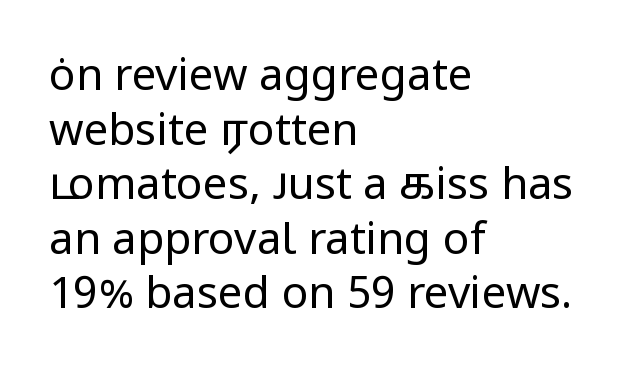
The image shows 44 px regular-weight sans-serif type, upright; set left-aligned, line spacing 1.24x, normal letter spacing, not underlined; low stroke contrast and a medium x-height.
